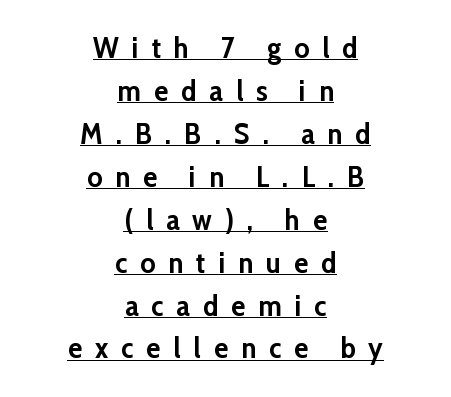
{"serif": "no", "italic": "no", "bold": "yes", "weight": "semibold", "width": "normal", "stroke_contrast": "low", "x_height": "medium", "monospaced": "no", "underline": "yes", "align": "center", "line_spacing": "normal", "line_spacing_ratio": 1.48, "letter_spacing": "wide", "letter_spacing_em": 0.45, "glyph_px": 29}
